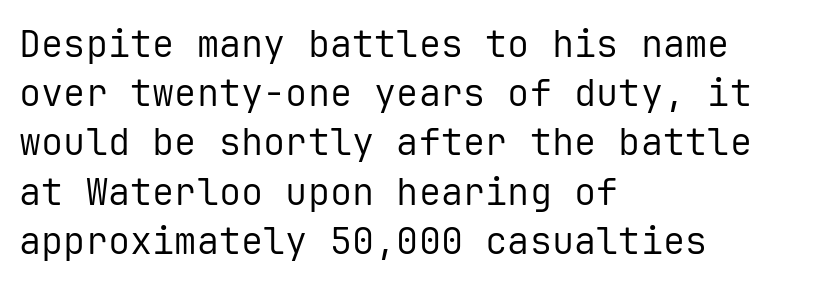
{"serif": "no", "italic": "no", "bold": "no", "weight": "regular", "width": "normal", "stroke_contrast": "low", "x_height": "medium", "monospaced": "yes", "underline": "no", "align": "left", "line_spacing": "normal", "line_spacing_ratio": 1.33, "letter_spacing": "normal", "letter_spacing_em": 0.0, "glyph_px": 37}
